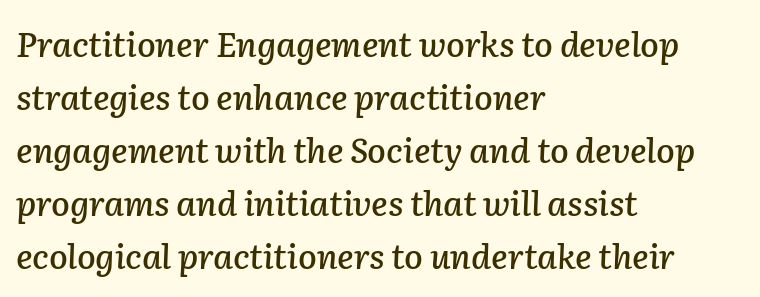
The passage shown is not underscored anywhere. The passage shown is typed in a proportional face where columns would drift. These lines are set flush left with a ragged right edge. The letters are slanted; this is an italic face. In terms of letterspacing, this is plain default setting.
